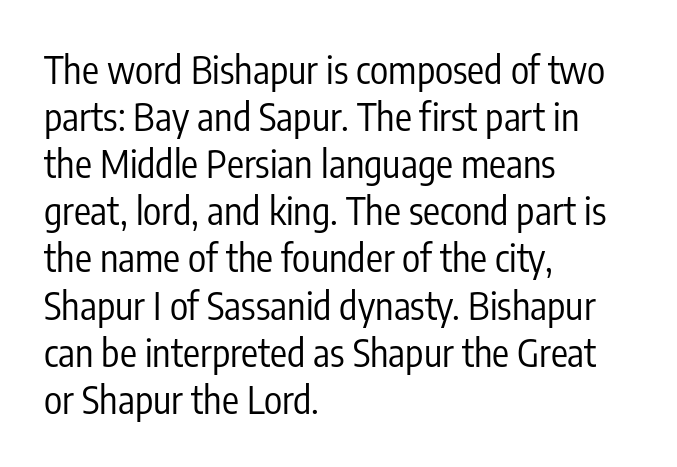
Q: Is the text bold? A: No.
Q: Is the text italic (slanted)? A: No, it is upright.
Q: Is the typeface a serif or a sans-serif typeface? A: Sans-serif.
Q: Is the text underlined? A: No.
Q: How is the paragraph aligned? A: Left-aligned.
Q: Is the spacing between letters normal or unusually wide? A: Normal.
Q: Width (condensed, normal, or wide)? A: Condensed.
Q: Stroke contrast? A: Low.
Q: x-height? A: Medium.
Q: Monospaced? A: No.
